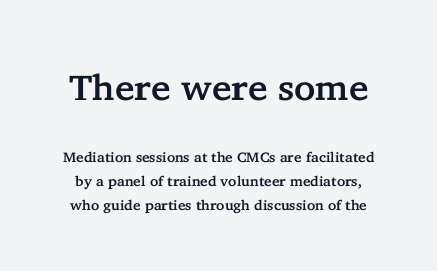
{"serif": "yes", "italic": "no", "width": "normal", "stroke_contrast": "low", "x_height": "medium", "monospaced": "no", "underline": "no", "line_spacing": "normal", "line_spacing_ratio": 1.7, "letter_spacing": "normal", "letter_spacing_em": 0.0, "larger_block": "first", "size_ratio": 2.57, "glyph_px": 36}
